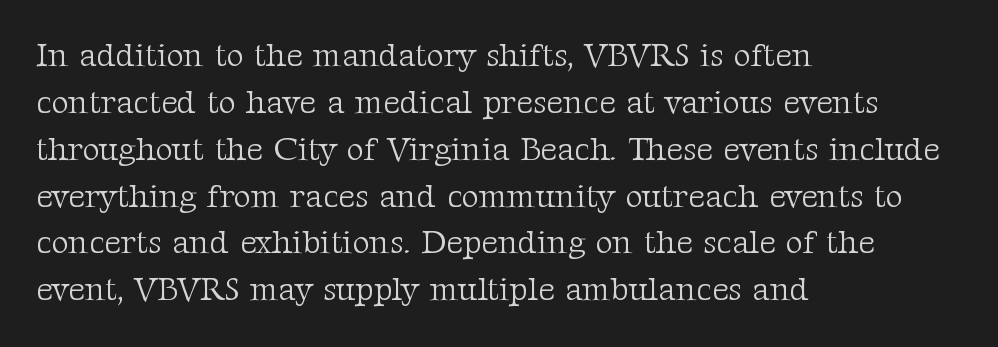
The image shows 33 px light serif type, upright; set left-aligned, normal line spacing (1.42x), normal letter spacing, not underlined; medium stroke contrast and a medium x-height.
